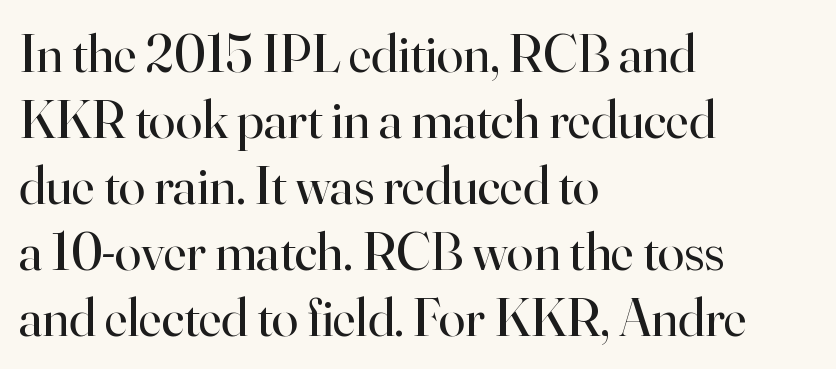
{"serif": "yes", "italic": "no", "bold": "no", "weight": "regular", "width": "normal", "stroke_contrast": "high", "x_height": "small", "monospaced": "no", "underline": "no", "align": "left", "line_spacing_ratio": 1.22, "letter_spacing": "normal", "letter_spacing_em": 0.0, "glyph_px": 54}
